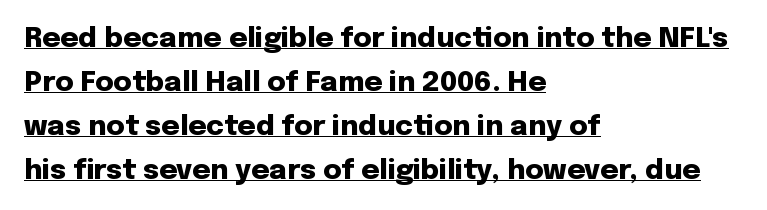
Its strokes are broad and dark, the hallmark of bold type. Inter-character spacing is left at the font's built-in metrics. One-word summary of the alignment: left. The designer left line spacing at the default. Vertical strokes here are truly vertical.
